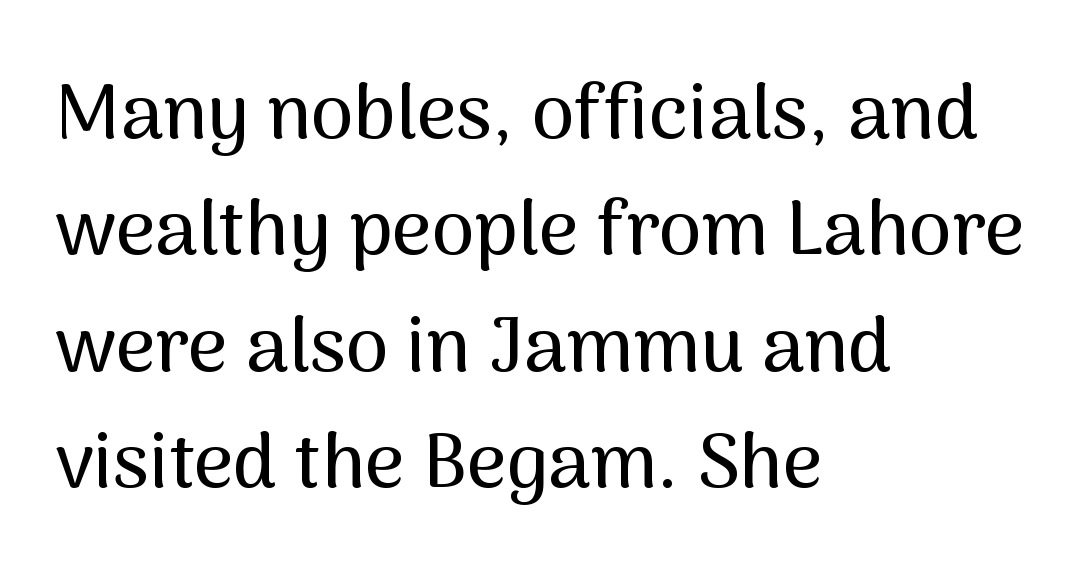
The image shows 77 px sans-serif type, upright; set left-aligned, normal line spacing (1.51x), normal letter spacing, not underlined; medium stroke contrast and a medium x-height.
